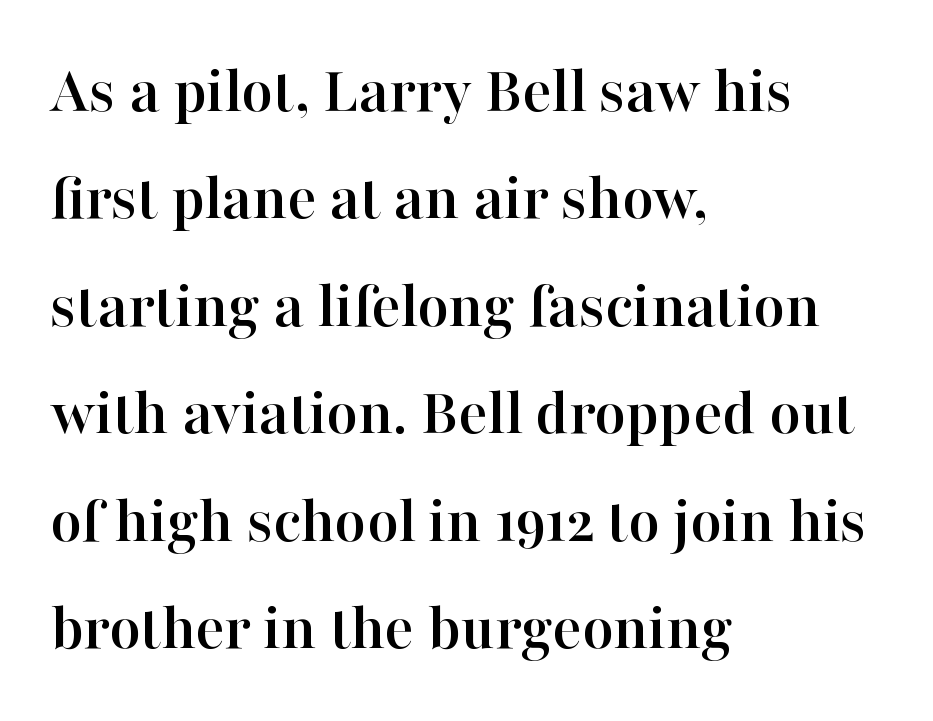
Q: Is the text italic (slanted)? A: No, it is upright.
Q: Is the typeface a serif or a sans-serif typeface? A: Serif.
Q: Is the text underlined? A: No.
Q: How is the paragraph aligned? A: Left-aligned.
Q: Is the spacing between letters normal or unusually wide? A: Normal.
Q: Is the spacing between lines tight, normal or loose? A: Normal.
Q: Width (condensed, normal, or wide)? A: Normal.
Q: Stroke contrast? A: High.
Q: x-height? A: Medium.
Q: Monospaced? A: No.
